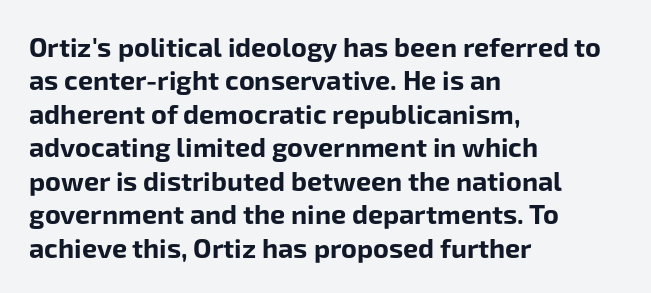
{"italic": "no", "bold": "yes", "underline": "no", "align": "left", "line_spacing_ratio": 1.24, "letter_spacing": "normal", "letter_spacing_em": 0.0, "glyph_px": 27}
